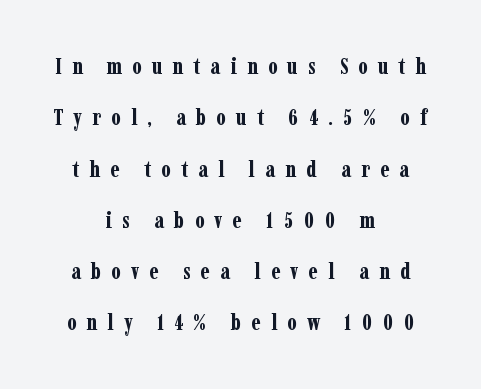
Q: Is the text bold? A: Yes.
Q: Is the text italic (slanted)? A: No, it is upright.
Q: Is the text underlined? A: No.
Q: How is the paragraph aligned? A: Centered.
Q: Is the spacing between letters normal or unusually wide? A: Unusually wide.
Q: Is the spacing between lines tight, normal or loose? A: Loose.
